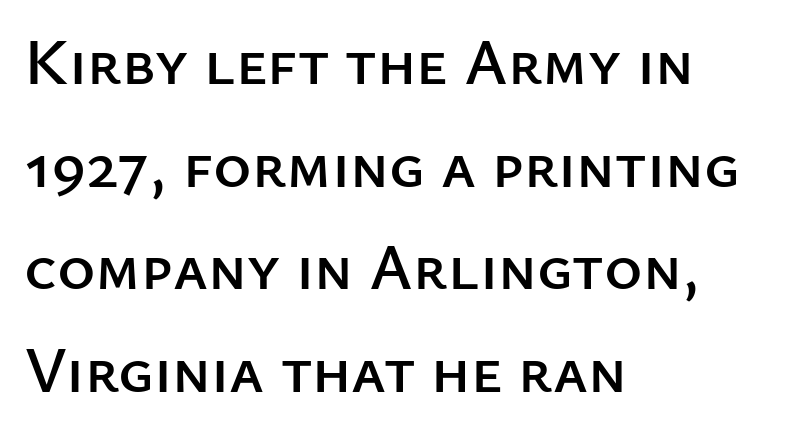
The image shows 65 px sans-serif type, upright; set left-aligned, normal line spacing (1.58x), normal letter spacing, not underlined; low stroke contrast and a medium x-height.
